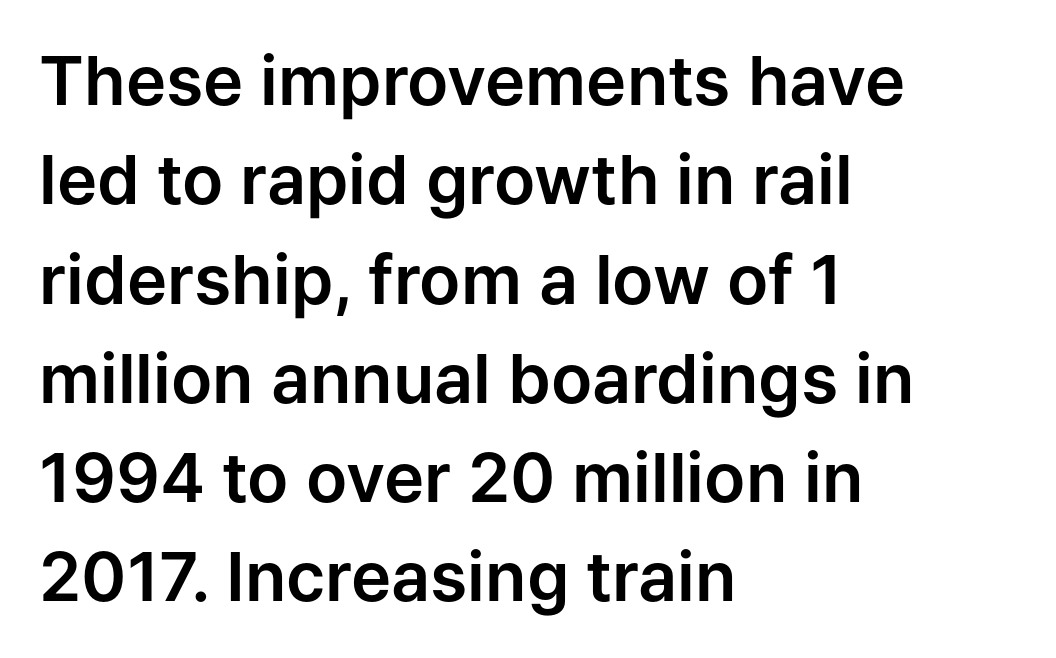
The image shows 68 px sans-serif type, upright; set left-aligned, normal line spacing (1.46x), normal letter spacing, not underlined; low stroke contrast and a medium x-height.
